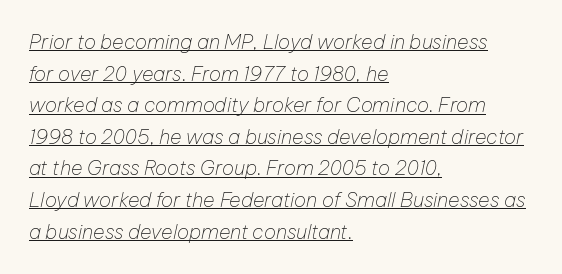
Q: Is the text bold? A: No.
Q: Is the text italic (slanted)? A: Yes, it leans right by about 12 degrees.
Q: Is the text underlined? A: Yes.
Q: How is the paragraph aligned? A: Left-aligned.
Q: Is the spacing between letters normal or unusually wide? A: Normal.
Q: Is the spacing between lines tight, normal or loose? A: Normal.
